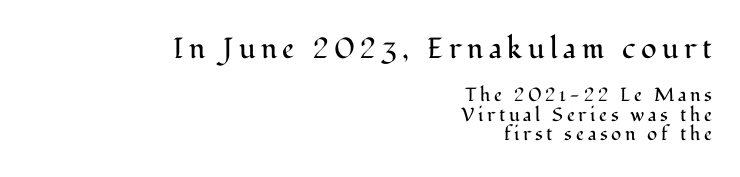
Counters stay open thanks to moderate or lighter strokes. Honestly, there is no underline to notice here at all. Top chunk: large. Bottom chunk: small. Observe the serifs anchoring each vertical stroke in this sample. The type sits square on the baseline with zero lean.
